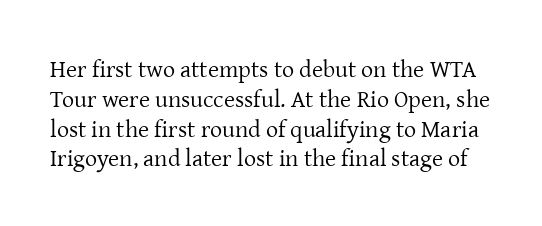
Q: Is the text bold? A: No.
Q: Is the text italic (slanted)? A: No, it is upright.
Q: Is the text underlined? A: No.
Q: Is the spacing between letters normal or unusually wide? A: Normal.
